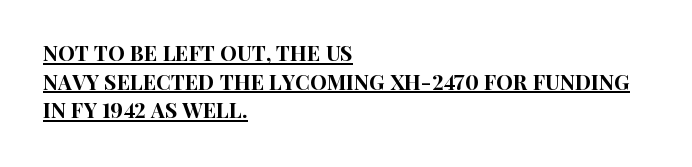
{"italic": "no", "underline": "yes", "align": "left", "line_spacing": "normal", "line_spacing_ratio": 1.36, "letter_spacing": "normal", "letter_spacing_em": 0.0, "glyph_px": 21}
